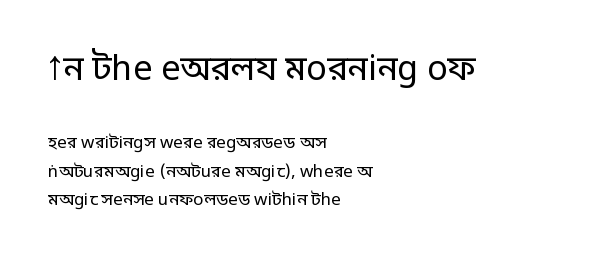
Q: Is the text bold? A: No.
Q: Is the text italic (slanted)? A: No, it is upright.
Q: Is the typeface a serif or a sans-serif typeface? A: Sans-serif.
Q: Is the text underlined? A: No.
Q: How is the paragraph aligned? A: Left-aligned.
Q: Is the spacing between letters normal or unusually wide? A: Normal.
Q: Is the spacing between lines tight, normal or loose? A: Normal.
Q: Which block of text is set in a larger size, the first (top) or the second (bottom)? A: The first (top) one.
Q: Width (condensed, normal, or wide)? A: Normal.
Q: Stroke contrast? A: Low.
Q: x-height? A: Large.
Q: Monospaced? A: No.
